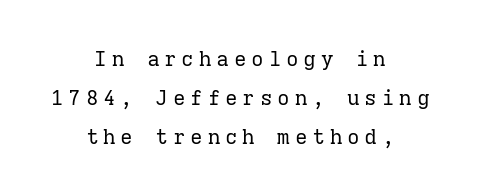
Unmarked baselines from the first word to the last. Is the block centered? Yes — each line is placed symmetrically about the middle. Substantial extra tracking has been applied to these lines. Counters stay open thanks to moderate or lighter strokes. A roman cut, with each character standing at attention.
